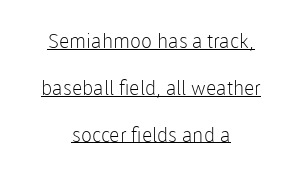
The image shows 20 px text type, upright; set centered, loose line spacing (2.34x), normal letter spacing, underlined.
